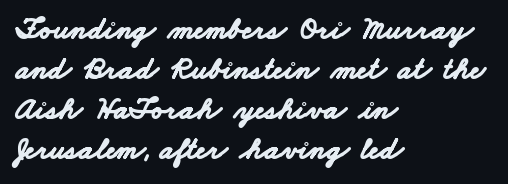
Q: Is the text bold? A: Yes.
Q: Is the typeface a serif or a sans-serif typeface? A: Sans-serif.
Q: Is the text underlined? A: No.
Q: How is the paragraph aligned? A: Left-aligned.
Q: Is the spacing between letters normal or unusually wide? A: Normal.
Q: Is the spacing between lines tight, normal or loose? A: Normal.
Q: Width (condensed, normal, or wide)? A: Wide.
Q: Stroke contrast? A: Low.
Q: x-height? A: Small.
Q: Monospaced? A: No.
